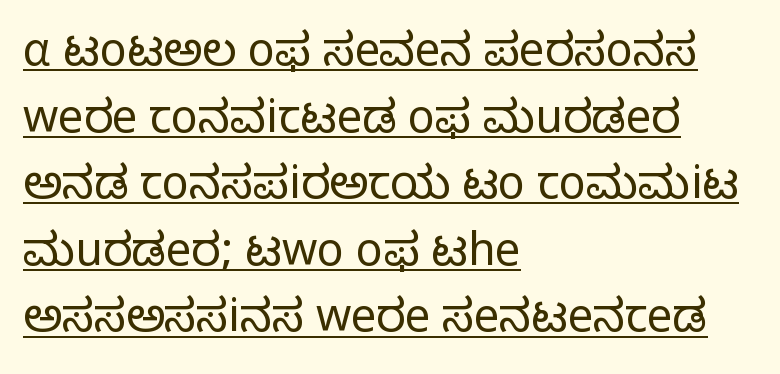
{"serif": "no", "italic": "no", "bold": "no", "weight": "light", "width": "normal", "stroke_contrast": "low", "x_height": "medium", "monospaced": "no", "underline": "yes", "align": "left", "line_spacing": "normal", "line_spacing_ratio": 1.48, "letter_spacing": "normal", "letter_spacing_em": 0.0, "glyph_px": 45}
